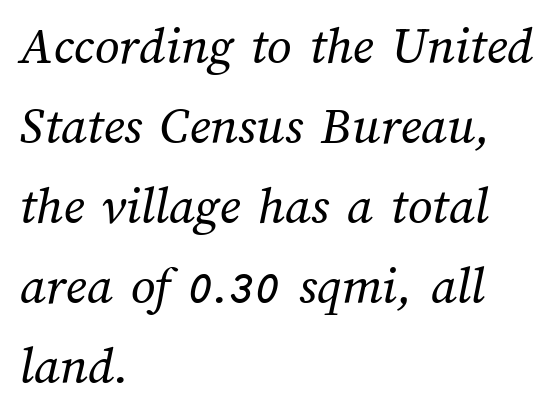
The image shows 54 px regular-weight type; set left-aligned, normal line spacing (1.48x), normal letter spacing, not underlined; medium stroke contrast and a medium x-height.
